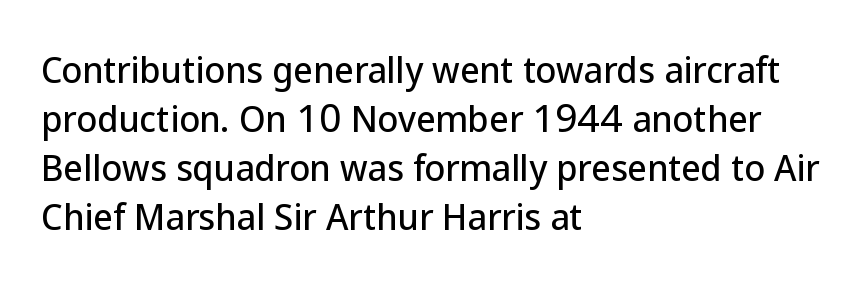
Q: Is the text italic (slanted)? A: No, it is upright.
Q: Is the typeface a serif or a sans-serif typeface? A: Sans-serif.
Q: Is the text underlined? A: No.
Q: How is the paragraph aligned? A: Left-aligned.
Q: Is the spacing between letters normal or unusually wide? A: Normal.
Q: Is the spacing between lines tight, normal or loose? A: Normal.
Q: Width (condensed, normal, or wide)? A: Normal.
Q: Stroke contrast? A: Low.
Q: x-height? A: Medium.
Q: Monospaced? A: No.
